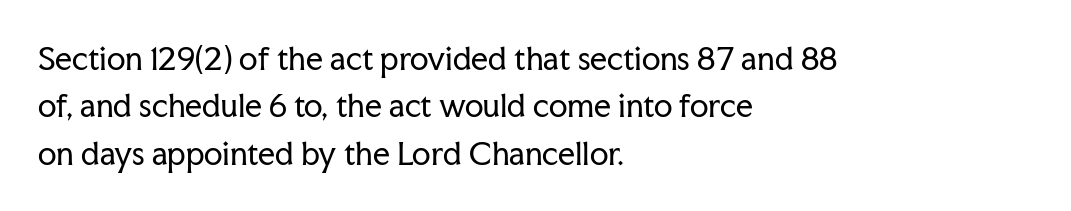
The image shows 30 px regular-weight serif type, upright; set left-aligned, normal line spacing (1.58x), normal letter spacing, not underlined; low stroke contrast and a medium x-height.
